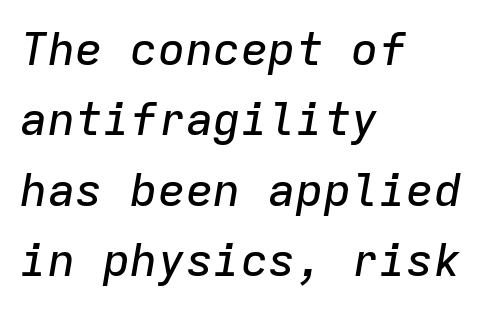
Q: Is the text italic (slanted)? A: Yes, it leans right by about 9 degrees.
Q: Is the text underlined? A: No.
Q: How is the paragraph aligned? A: Left-aligned.
Q: Is the spacing between letters normal or unusually wide? A: Normal.
Q: Is the spacing between lines tight, normal or loose? A: Normal.
Q: Width (condensed, normal, or wide)? A: Normal.
Q: Stroke contrast? A: Low.
Q: x-height? A: Medium.
Q: Monospaced? A: Yes.
